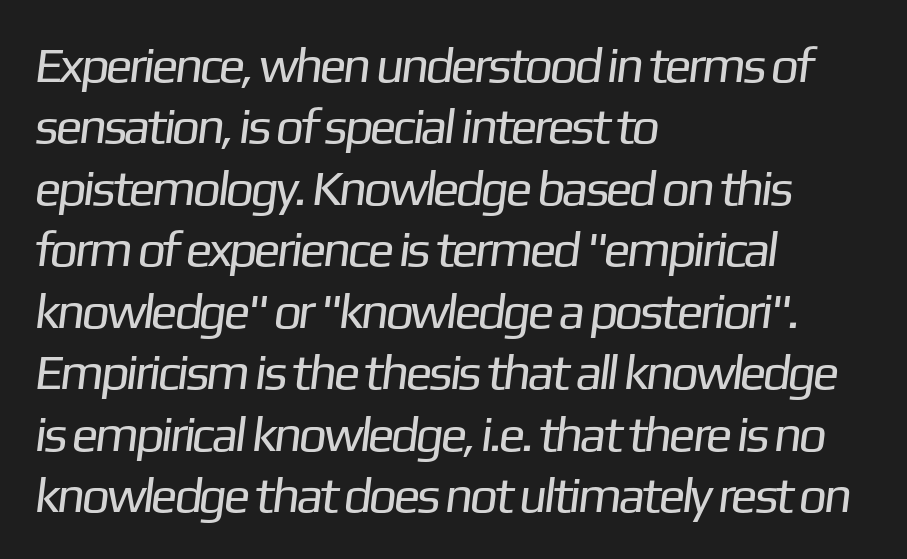
The image shows 50 px regular-weight sans-serif type; set left-aligned, line spacing 1.23x, normal letter spacing, not underlined; low stroke contrast and a medium x-height.
